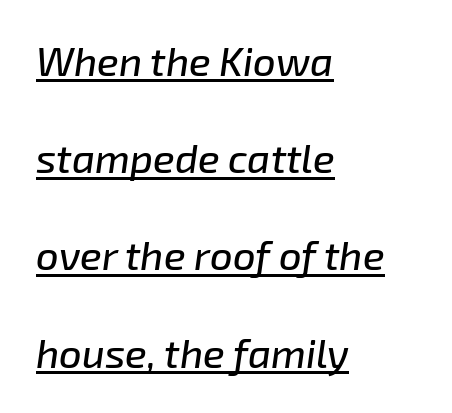
Q: Is the text italic (slanted)? A: Yes, it leans right by about 8 degrees.
Q: Is the text underlined? A: Yes.
Q: How is the paragraph aligned? A: Left-aligned.
Q: Is the spacing between letters normal or unusually wide? A: Normal.
Q: Is the spacing between lines tight, normal or loose? A: Loose.
Q: Width (condensed, normal, or wide)? A: Normal.
Q: Stroke contrast? A: Low.
Q: x-height? A: Medium.
Q: Monospaced? A: No.
